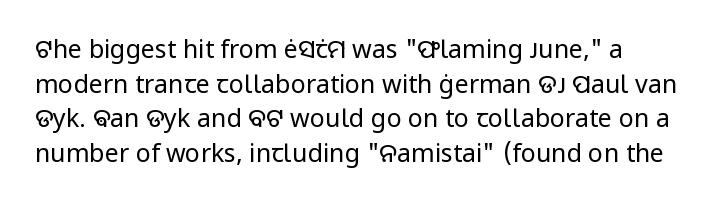
The image shows 25 px text type, upright; set normal line spacing (1.39x), normal letter spacing, not underlined.
